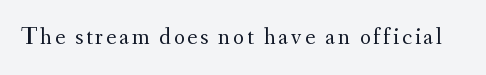
Q: Is the text bold? A: No.
Q: Is the text italic (slanted)? A: No, it is upright.
Q: Is the text underlined? A: No.
